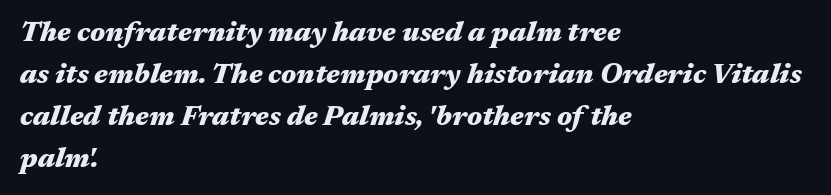
Strong, thick strokes mark this as bold type. In terms of posture, this sample is oblique. Line starts are locked; line ends wander. Does the leading feel generous? No, just average.
